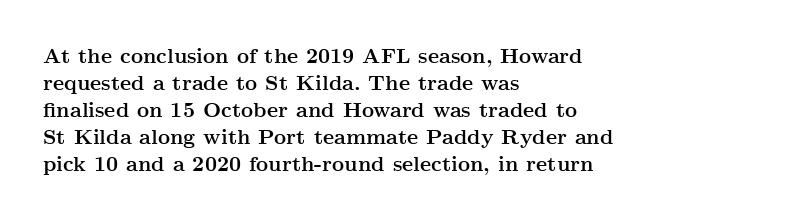
Which margin do the lines hug? The left one — the right edge is uneven. The foot of each line stays bare and open. Strokes here are thick enough to call this a true bold. Does the lettering tilt? It doesn't — this is upright. You could call the tracking neutral — neither tight nor loose. Interline gaps are of average width in this sample.
